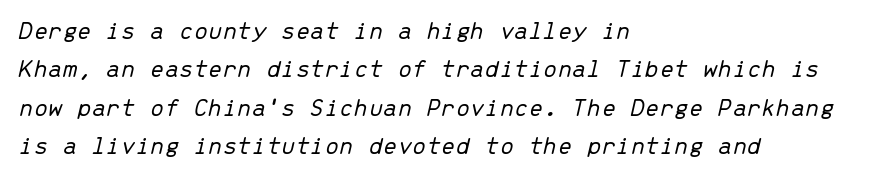
{"italic": "yes", "lean": "right", "slant_degrees": 13, "bold": "no", "underline": "no", "align": "left", "line_spacing": "normal", "line_spacing_ratio": 1.48, "letter_spacing": "normal", "letter_spacing_em": 0.0, "glyph_px": 26}
